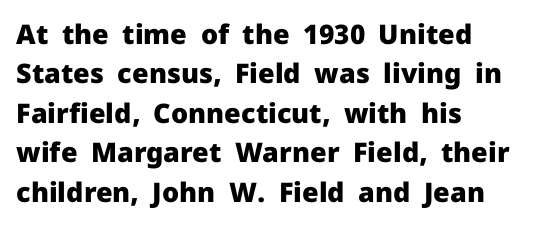
The line texture is even and compact thanks to regular tracking. Notice how the passage keeps a crisp vertical edge on the left only. Rendered with straight, roman letterforms. A bare baseline throughout the passage. One glance says typical: line gaps are just what's usual.
